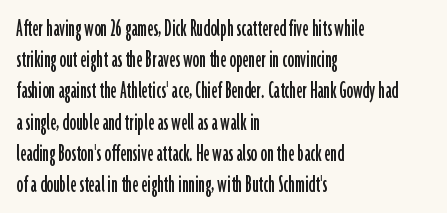
The image shows 26 px text type, upright; set left-aligned, line spacing 1.2x, normal letter spacing, not underlined.
